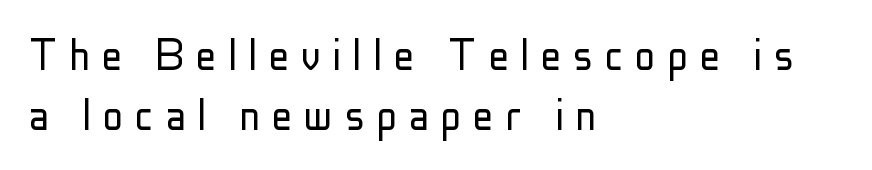
{"serif": "no", "italic": "no", "bold": "no", "weight": "light", "width": "condensed", "stroke_contrast": "low", "x_height": "medium", "monospaced": "no", "underline": "no", "align": "left", "line_spacing_ratio": 1.17, "letter_spacing": "wide", "letter_spacing_em": 0.23, "glyph_px": 51}
